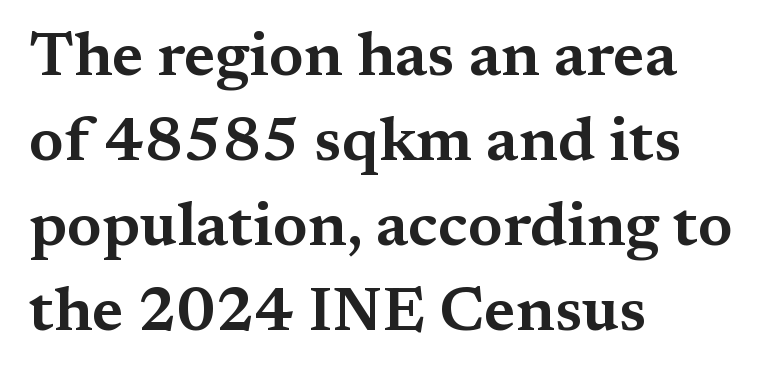
The image shows 62 px wide serif type, upright; set left-aligned, normal line spacing (1.37x), normal letter spacing, not underlined; medium stroke contrast and a medium x-height.
